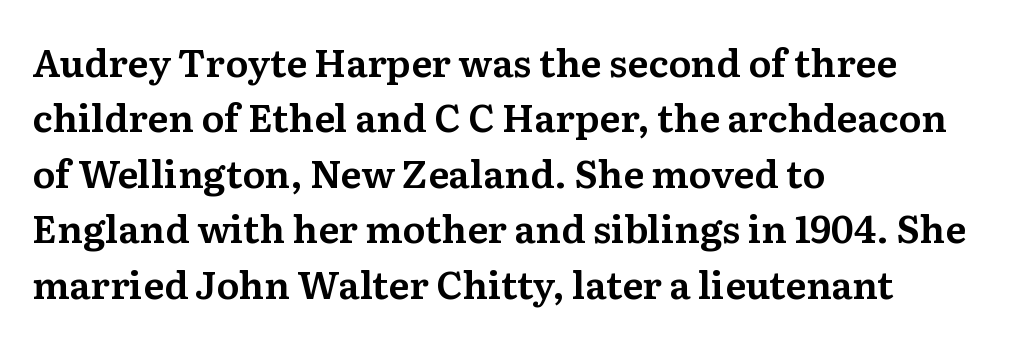
Q: Is the text italic (slanted)? A: No, it is upright.
Q: Is the typeface a serif or a sans-serif typeface? A: Serif.
Q: Is the text underlined? A: No.
Q: How is the paragraph aligned? A: Left-aligned.
Q: Is the spacing between letters normal or unusually wide? A: Normal.
Q: Is the spacing between lines tight, normal or loose? A: Normal.
Q: Width (condensed, normal, or wide)? A: Normal.
Q: Stroke contrast? A: Medium.
Q: x-height? A: Medium.
Q: Monospaced? A: No.
